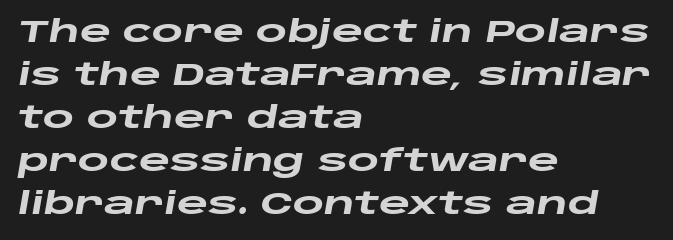
{"italic": "yes", "lean": "right", "slant_degrees": 10, "bold": "yes", "weight": "heavy", "width": "wide", "stroke_contrast": "low", "x_height": "large", "monospaced": "no", "underline": "no", "align": "left", "line_spacing": "normal", "line_spacing_ratio": 1.43, "letter_spacing": "normal", "letter_spacing_em": 0.0, "glyph_px": 30}
